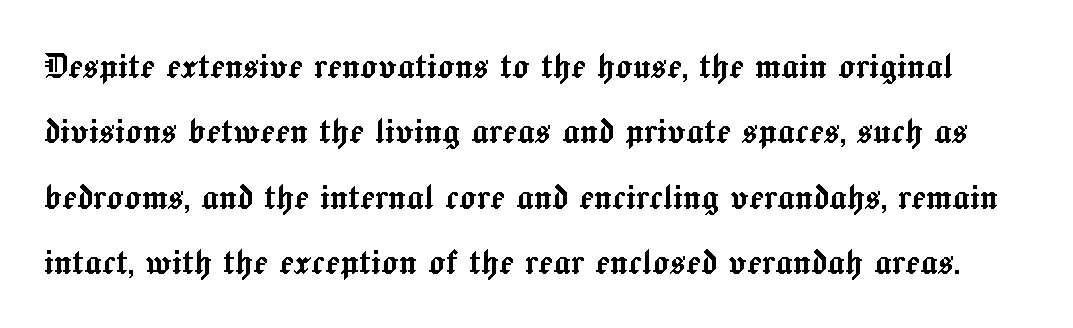
Observe the ordinary spacing: letters are neighbours, not strangers. You could not count columns in this text — the font is proportionally spaced. The block of text has a typical density, with ordinary space between rows. Posture: vertical. Nobody drew a line under any word here.
